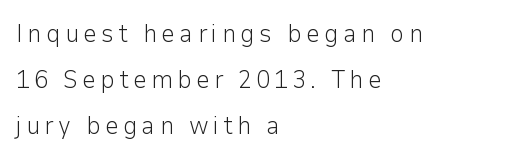
The image shows 25 px text type, upright; set left-aligned, line spacing 1.84x, not underlined.
